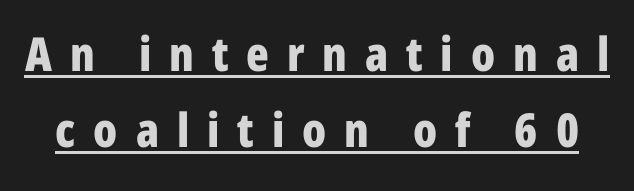
Spacing verdict: proportional, widths tailored to each character. Weight check: bold — yes, fully. The rows are spaced the way most documents space them. The specimen includes a rule beneath the text block's lines.
